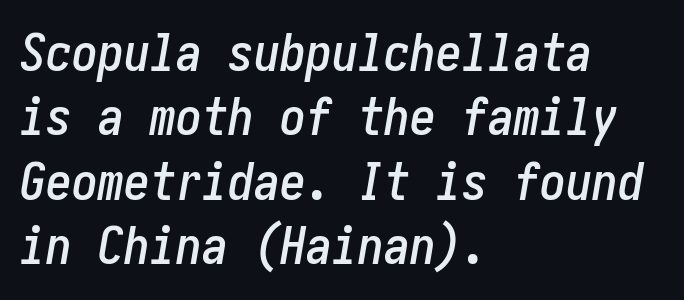
The passage shown is not underscored anywhere. This sample uses an oblique cut, with every glyph tilted off the vertical. Compared with typical body copy, the letter spacing here is the same. Each line starts at the same left margin while the right side varies.
